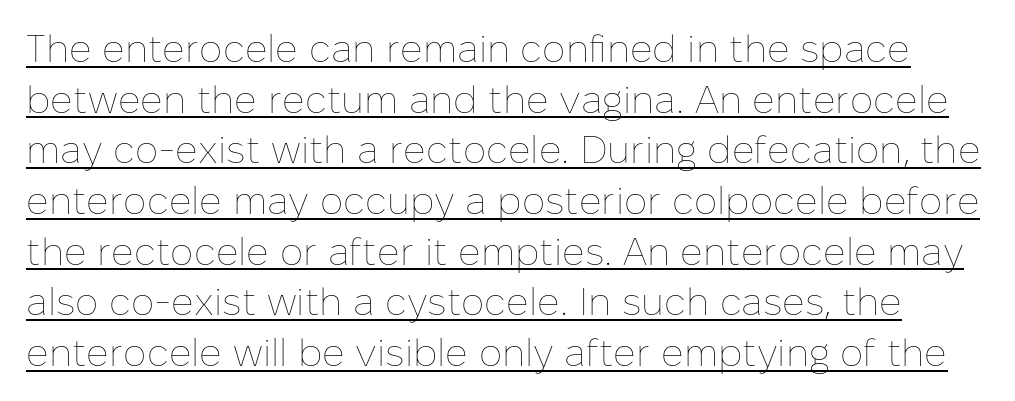
The image shows 39 px thin type, upright; set normal line spacing (1.3x), normal letter spacing, underlined; low stroke contrast and a medium x-height.
